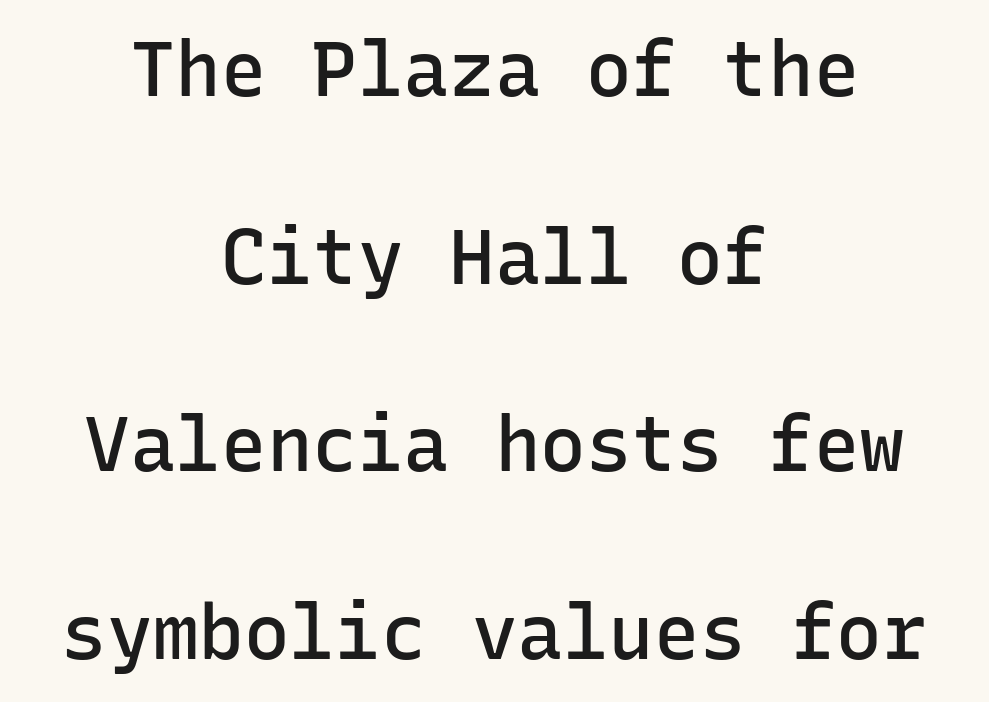
Tracking value appears to be zero — textbook default spacing. The setting favours the middle, as headings and verse often do. Check the space under the baseline: it is left empty. Typographically, this falls in the sans-serif category.
